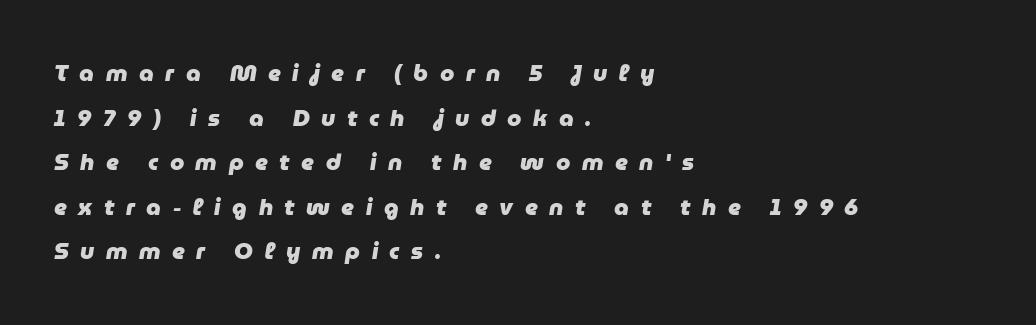
Q: Is the text bold? A: Yes.
Q: Is the text italic (slanted)? A: Yes, it leans right by about 9 degrees.
Q: Is the text underlined? A: No.
Q: How is the paragraph aligned? A: Left-aligned.
Q: Is the spacing between letters normal or unusually wide? A: Unusually wide.
Q: Is the spacing between lines tight, normal or loose? A: Loose.
